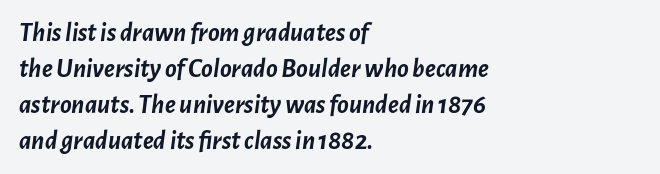
The specimen omits any rule beneath the text block's lines. Typeset ragged right — the left edge is the straight one. Every character sits at an angle, as italics do. Quick note: interline space is typical. Strong, thick strokes mark this as bold type. The tracking reads as untouched default to a designer's eye.
